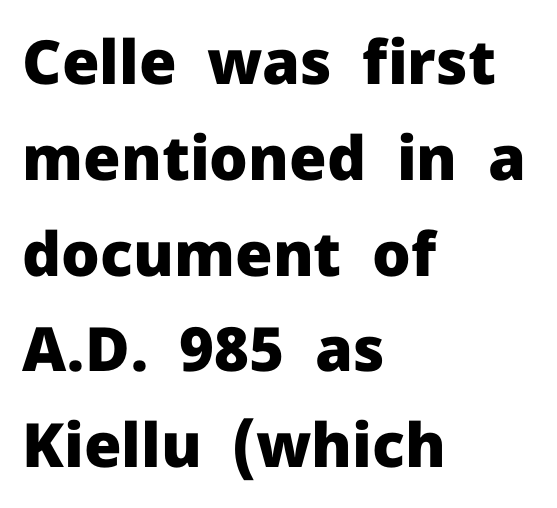
The image shows 61 px heavy sans-serif type, upright; set left-aligned, normal line spacing (1.57x), normal letter spacing, not underlined; low stroke contrast and a medium x-height.
